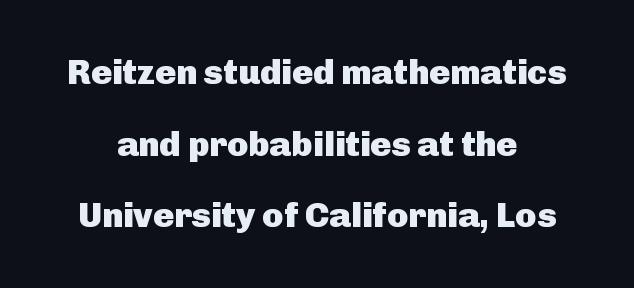
The image shows 35 px heavy sans-serif type, upright; set centered, loose line spacing (2.05x), normal letter spacing, not underlined; low stroke contrast and a medium x-height.
